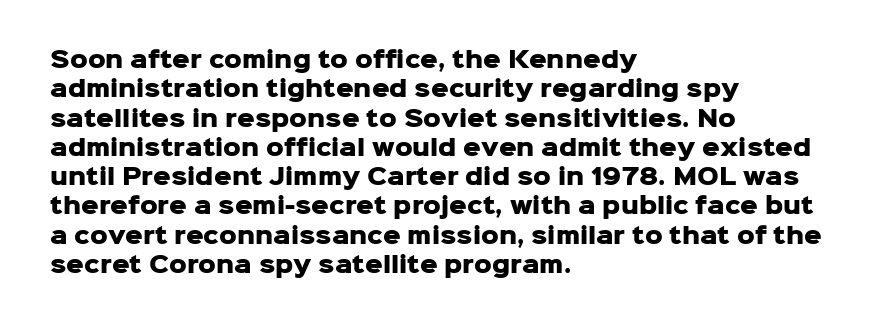
Every character sits straight up, as roman type does. Visually the block forms a straight wall on the left and a jagged coastline on the right. I'd describe the lettering as bold — thick and assertive. Unmarked baselines from the first word to the last.
